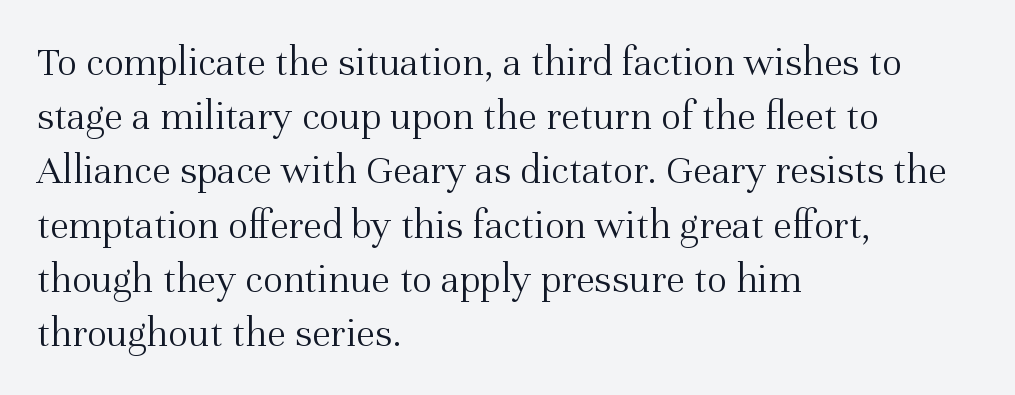
{"serif": "yes", "italic": "no", "bold": "no", "weight": "light", "width": "normal", "stroke_contrast": "medium", "x_height": "medium", "monospaced": "no", "underline": "no", "align": "left", "line_spacing": "normal", "line_spacing_ratio": 1.29, "letter_spacing": "normal", "letter_spacing_em": 0.0, "glyph_px": 42}
